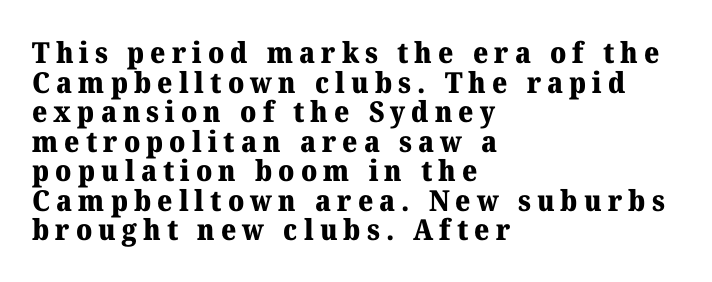
The image shows 29 px heavy serif type, upright; set left-aligned, tight line spacing (1.02x), unusually wide letter spacing (+0.21 em), not underlined; medium stroke contrast and a medium x-height.
